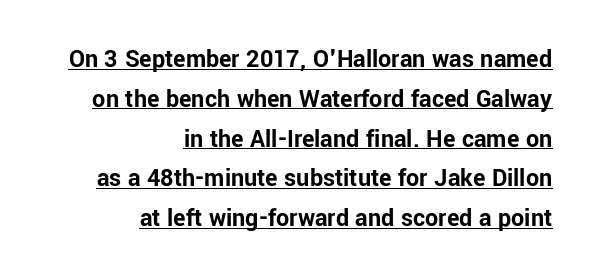
Q: Is the text bold? A: Yes.
Q: Is the text italic (slanted)? A: No, it is upright.
Q: Is the text underlined? A: Yes.
Q: How is the paragraph aligned? A: Right-aligned.
Q: Is the spacing between letters normal or unusually wide? A: Normal.
Q: Is the spacing between lines tight, normal or loose? A: Normal.
